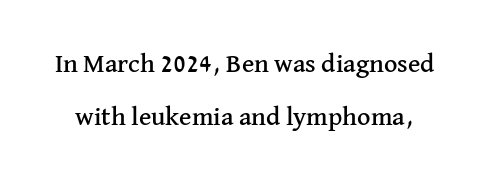
The rendering keeps characters at their native spacing. It's the straight-up-and-down kind of type. The passage shown is not underscored anywhere. Whoever set this chose breathing room over compactness in the vertical rhythm.
